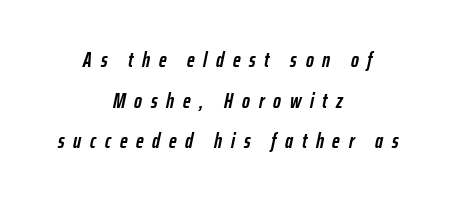
A typesetter would mark this as italic. The leading is generous, giving the passage an open texture. Beneath every word, the page is bare. The letterforms stand isolated, each surrounded by extra space. You'd pick this weight for a headline — it's a proper bold. Every row of glyphs is offset so its center matches the block's center.
